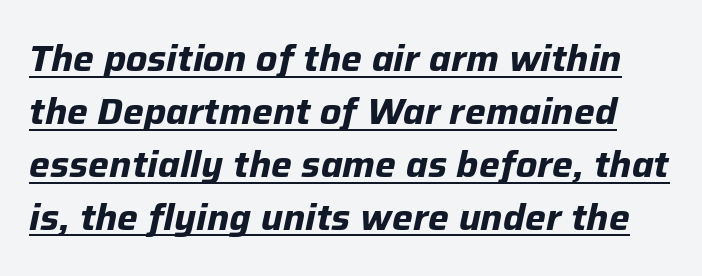
The image shows 37 px bold type, italic (leaning right); set normal line spacing (1.43x), normal letter spacing, underlined; low stroke contrast and a medium x-height.
